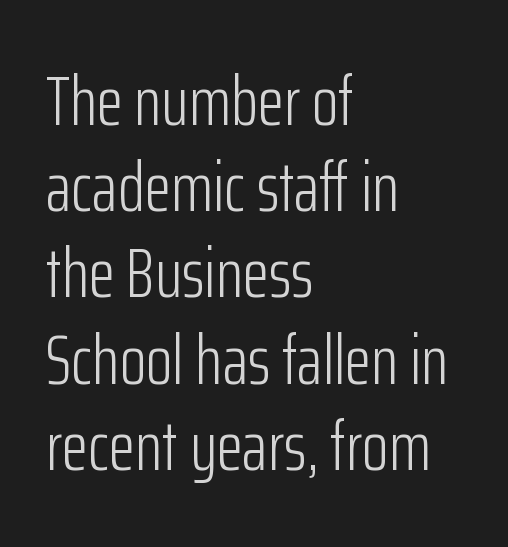
{"serif": "no", "italic": "no", "bold": "no", "weight": "light", "width": "condensed", "stroke_contrast": "low", "x_height": "medium", "monospaced": "no", "underline": "no", "align": "left", "line_spacing": "normal", "line_spacing_ratio": 1.25, "letter_spacing": "normal", "letter_spacing_em": 0.0, "glyph_px": 69}
